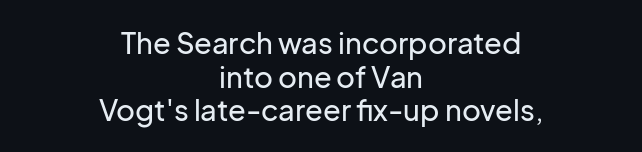
{"serif": "no", "italic": "no", "width": "normal", "stroke_contrast": "low", "x_height": "medium", "monospaced": "no", "underline": "no", "align": "center", "line_spacing_ratio": 1.16, "letter_spacing": "normal", "letter_spacing_em": 0.0, "glyph_px": 29}
